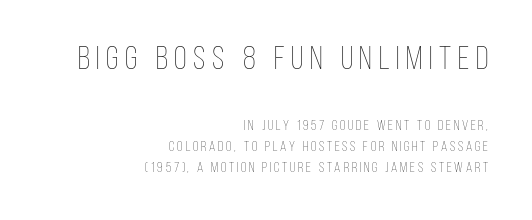
{"italic": "no", "bold": "no", "weight": "thin", "width": "condensed", "stroke_contrast": "low", "x_height": "large", "monospaced": "no", "underline": "no", "align": "right", "line_spacing": "normal", "line_spacing_ratio": 1.48, "letter_spacing": "wide", "letter_spacing_em": 0.2, "larger_block": "first", "size_ratio": 2.36, "glyph_px": 33}
